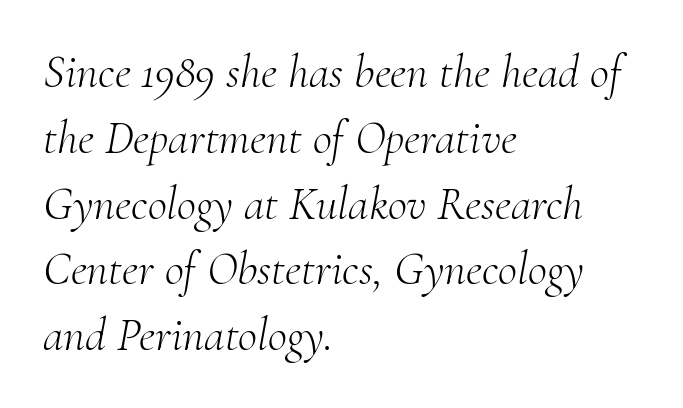
The image shows 47 px light serif type, italic (leaning right); set left-aligned, normal line spacing (1.4x), normal letter spacing, not underlined; medium stroke contrast and a small x-height.
